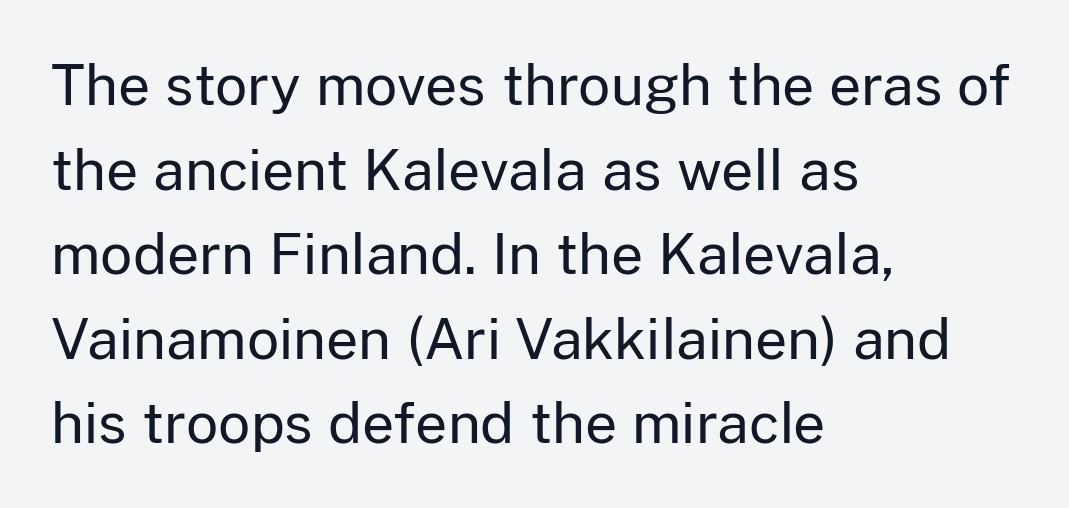
Q: Is the text bold? A: No.
Q: Is the text italic (slanted)? A: No, it is upright.
Q: Is the typeface a serif or a sans-serif typeface? A: Sans-serif.
Q: Is the text underlined? A: No.
Q: How is the paragraph aligned? A: Left-aligned.
Q: Is the spacing between letters normal or unusually wide? A: Normal.
Q: Is the spacing between lines tight, normal or loose? A: Normal.
Q: Width (condensed, normal, or wide)? A: Normal.
Q: Stroke contrast? A: Low.
Q: x-height? A: Medium.
Q: Monospaced? A: No.
